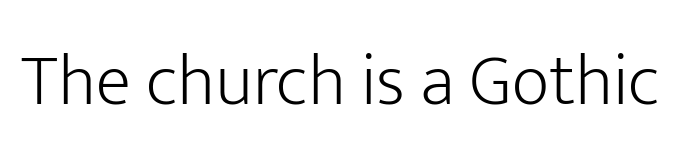
{"serif": "no", "italic": "no", "bold": "no", "weight": "light", "width": "normal", "stroke_contrast": "low", "x_height": "medium", "monospaced": "no", "underline": "no", "letter_spacing": "normal", "letter_spacing_em": 0.0, "glyph_px": 73}
